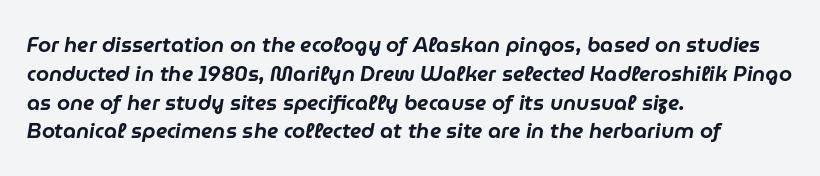
The image shows 21 px text type, italic (leaning right); set left-aligned, normal line spacing (1.37x), normal letter spacing, not underlined.
